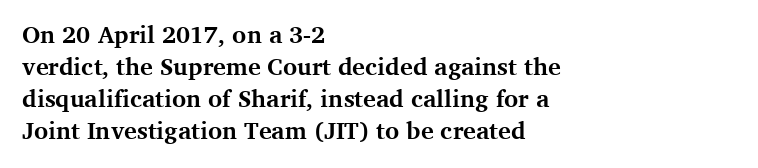
The image shows 24 px bold type, upright; set left-aligned, normal line spacing (1.34x), normal letter spacing, not underlined.
